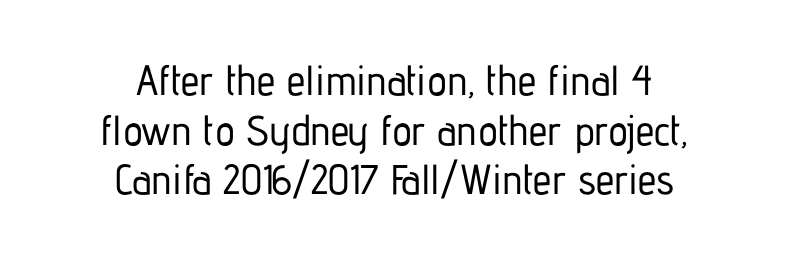
Q: Is the text italic (slanted)? A: No, it is upright.
Q: Is the typeface a serif or a sans-serif typeface? A: Sans-serif.
Q: Is the text underlined? A: No.
Q: How is the paragraph aligned? A: Centered.
Q: Is the spacing between letters normal or unusually wide? A: Normal.
Q: Width (condensed, normal, or wide)? A: Condensed.
Q: Stroke contrast? A: Low.
Q: x-height? A: Medium.
Q: Monospaced? A: No.
